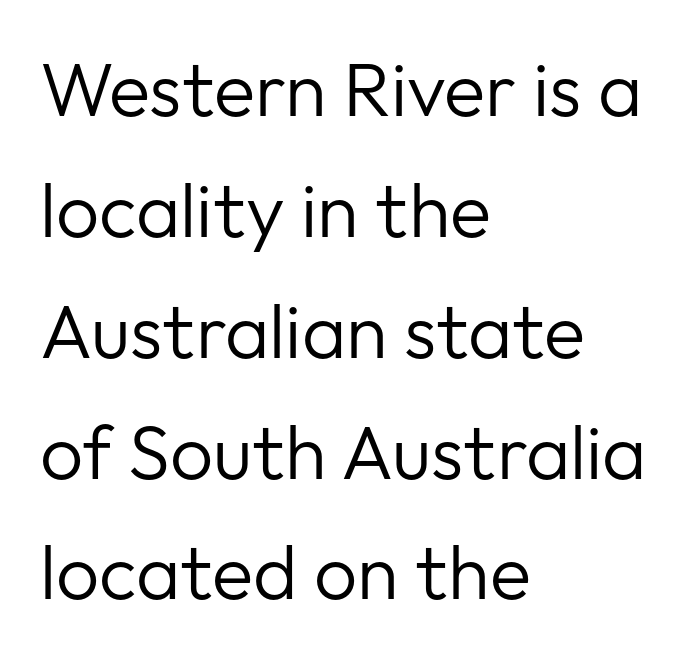
{"serif": "no", "italic": "no", "bold": "no", "weight": "regular", "width": "normal", "stroke_contrast": "low", "x_height": "medium", "monospaced": "no", "underline": "no", "align": "left", "line_spacing": "normal", "line_spacing_ratio": 1.59, "letter_spacing": "normal", "letter_spacing_em": 0.0, "glyph_px": 76}
